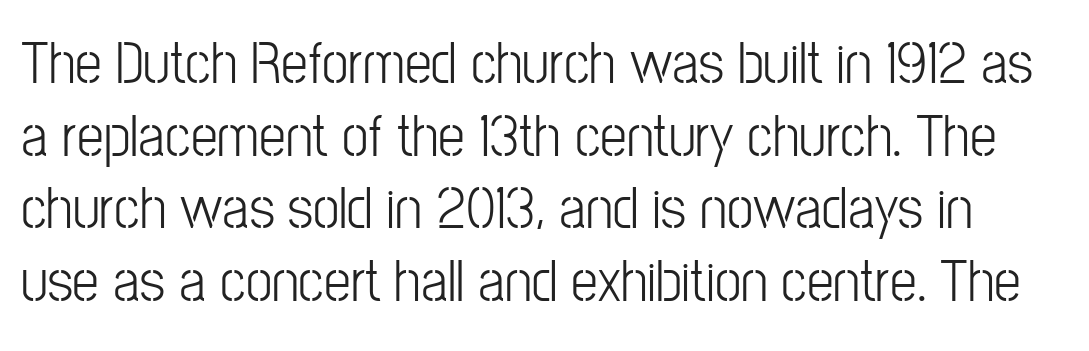
Spacing verdict: proportional, widths tailored to each character. Nothing sits at the stroke ends, so this counts as sans-serif. Rendered with straight, roman letterforms. Short note: letters normally spaced.
